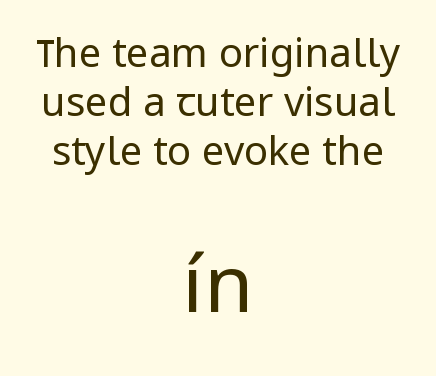
{"serif": "no", "italic": "no", "bold": "no", "weight": "regular", "width": "normal", "stroke_contrast": "low", "x_height": "medium", "monospaced": "no", "underline": "no", "align": "center", "line_spacing_ratio": 1.22, "letter_spacing": "normal", "letter_spacing_em": 0.0, "larger_block": "second", "size_ratio": 1.98, "glyph_px": 79}
